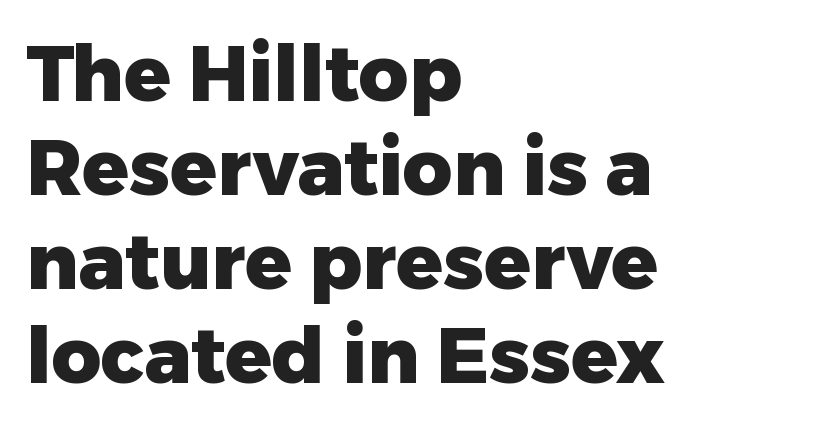
The image shows 77 px heavy sans-serif type, upright; set left-aligned, line spacing 1.22x, normal letter spacing, not underlined; low stroke contrast and a medium x-height.
